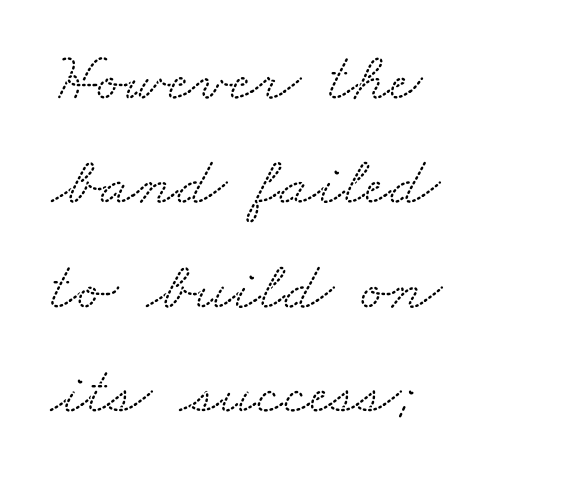
The image shows 70 px wide serif type; set left-aligned, normal line spacing (1.49x), normal letter spacing, not underlined; low stroke contrast and a small x-height.
